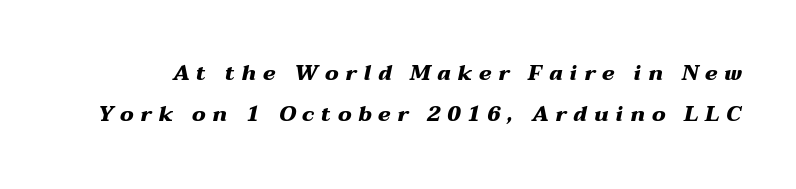
{"italic": "yes", "lean": "right", "slant_degrees": 12, "bold": "yes", "underline": "no", "line_spacing": "loose", "line_spacing_ratio": 1.96, "letter_spacing": "wide", "letter_spacing_em": 0.32, "glyph_px": 21}
